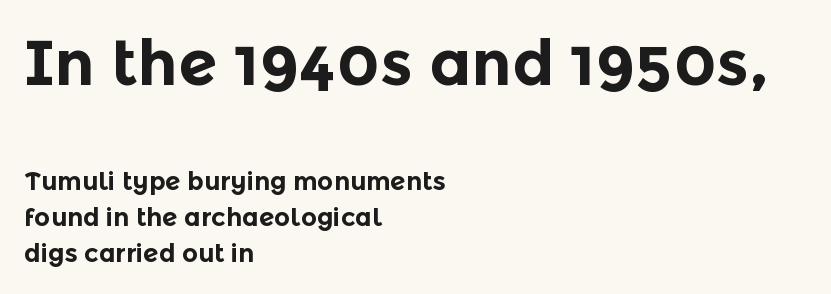
{"serif": "no", "italic": "no", "bold": "yes", "weight": "bold", "width": "normal", "x_height": "medium", "monospaced": "no", "underline": "no", "align": "left", "line_spacing": "normal", "line_spacing_ratio": 1.44, "letter_spacing": "normal", "letter_spacing_em": 0.0, "larger_block": "first", "size_ratio": 2.52, "glyph_px": 63}
